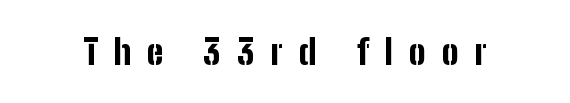
The image shows 35 px bold, condensed sans-serif type, upright; set unusually wide letter spacing (+0.46 em), not underlined; low stroke contrast and a medium x-height.
